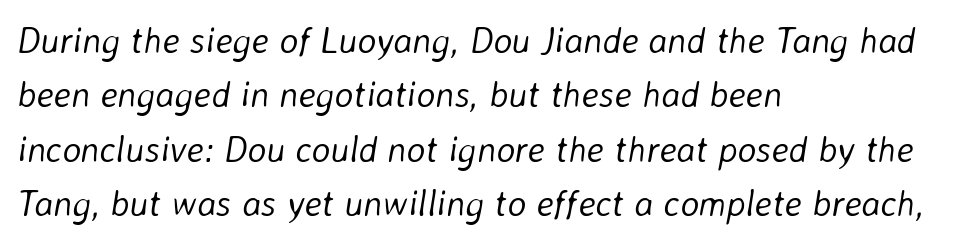
Honestly, the row spacing looks completely unremarkable. These lines keep a tight, regular rhythm from letter to letter. Any mark beneath the type? The region is blank. This is not heavy type; no bold has been used. The axis of the letterforms is tilted away from vertical.
